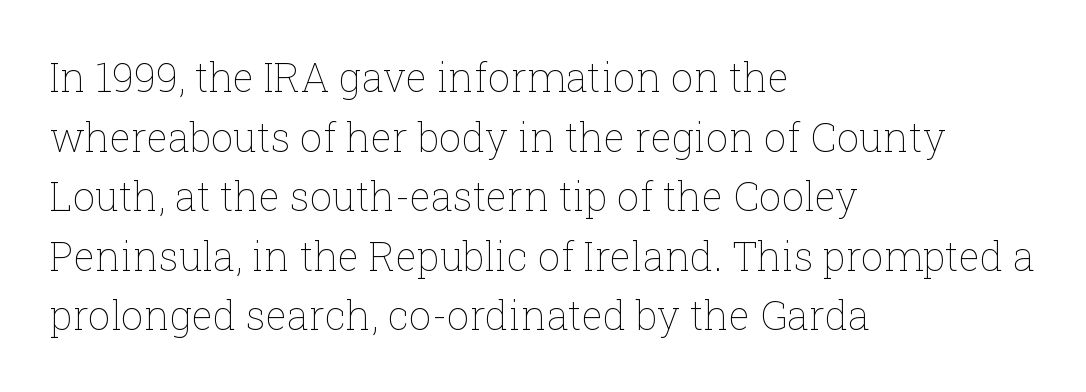
Rows of type keep a routine distance in the vertical direction. The letters look calm and open, with moderate or lighter stems. A typesetter would mark this as roman, not italic. Honestly, there is no underline to notice here at all. The letters advance in unequal steps, a hallmark of proportional type.
